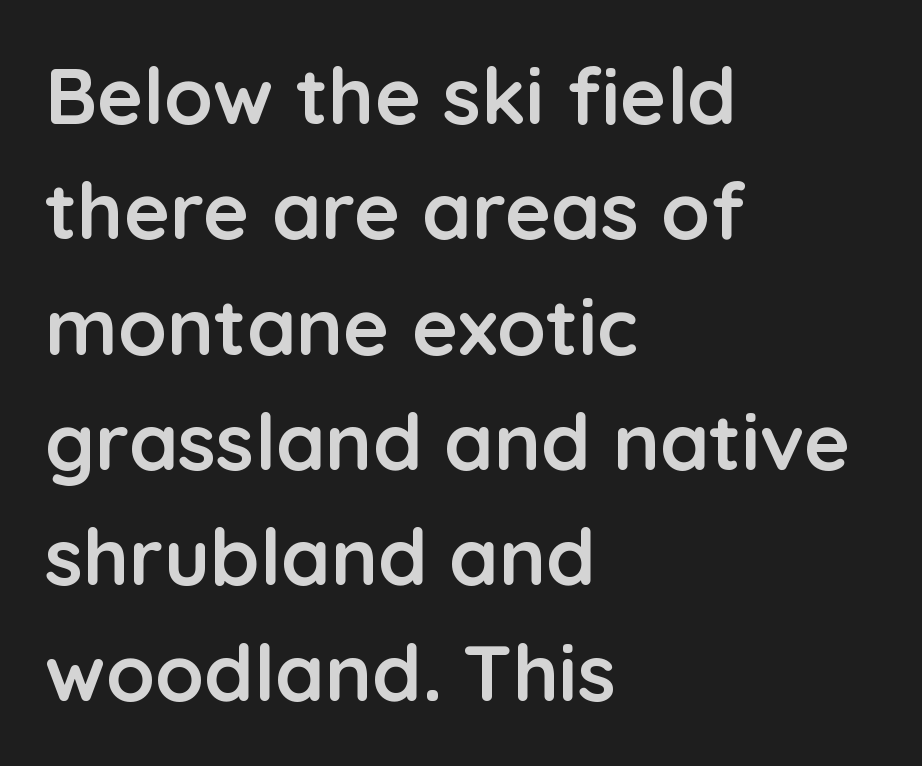
The image shows 79 px semibold sans-serif type, upright; set left-aligned, normal line spacing (1.46x), normal letter spacing, not underlined; low stroke contrast and a medium x-height.
